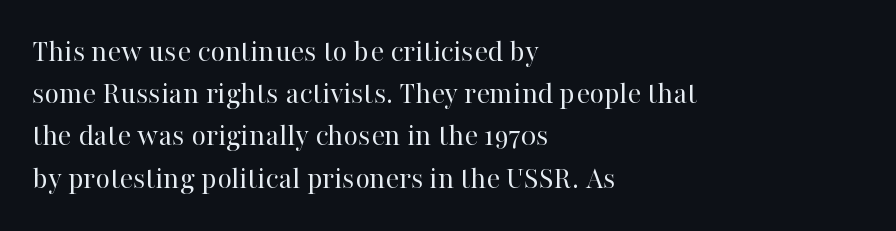
The image shows 32 px regular-weight serif type, upright; set left-aligned, normal line spacing (1.32x), normal letter spacing, not underlined; high stroke contrast and a medium x-height.
